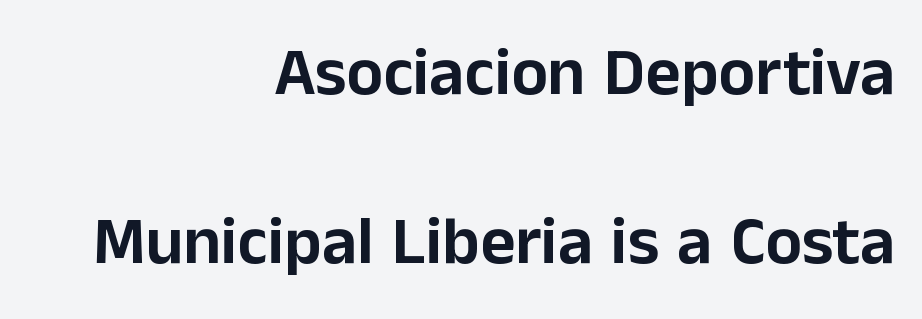
Q: Is the text italic (slanted)? A: No, it is upright.
Q: Is the typeface a serif or a sans-serif typeface? A: Sans-serif.
Q: Is the text underlined? A: No.
Q: How is the paragraph aligned? A: Right-aligned.
Q: Is the spacing between letters normal or unusually wide? A: Normal.
Q: Is the spacing between lines tight, normal or loose? A: Loose.
Q: Width (condensed, normal, or wide)? A: Normal.
Q: Stroke contrast? A: Low.
Q: x-height? A: Medium.
Q: Monospaced? A: No.
